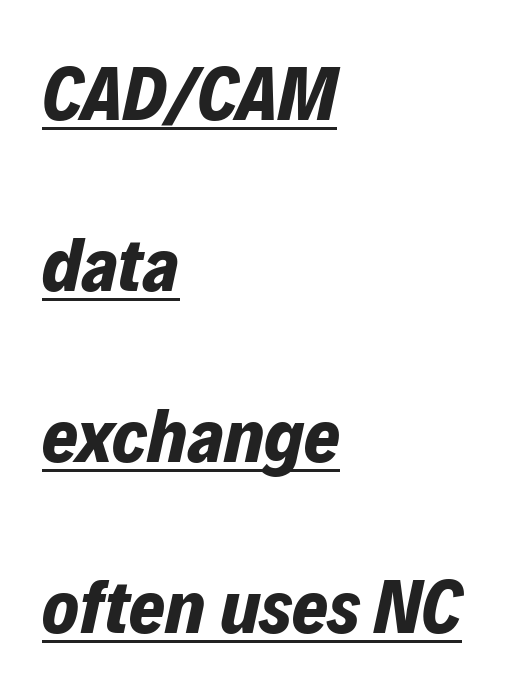
Looks like regular typesetting: each glyph gets only the width it needs. The rendering keeps characters at their native spacing. I'd describe the lettering as bold — thick and assertive. One-word summary of the alignment: left. The sample's only ornament is a line tracing under the words.
